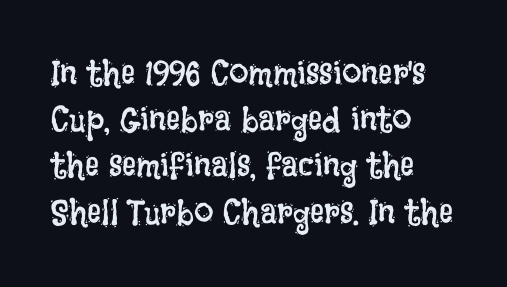
The image shows 35 px regular-weight, condensed type, upright; set left-aligned, normal line spacing (1.32x), normal letter spacing, not underlined; low stroke contrast and a large x-height.
